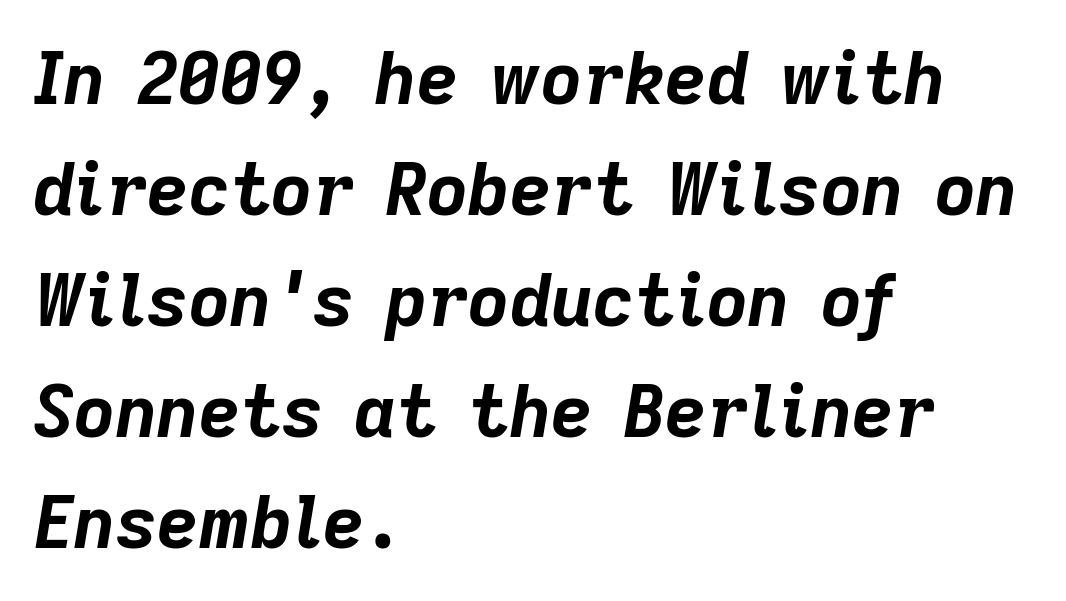
{"italic": "yes", "lean": "right", "slant_degrees": 9, "bold": "yes", "weight": "bold", "width": "normal", "stroke_contrast": "low", "x_height": "medium", "monospaced": "no", "underline": "no", "align": "left", "line_spacing": "normal", "line_spacing_ratio": 1.54, "letter_spacing": "normal", "letter_spacing_em": 0.0, "glyph_px": 72}
